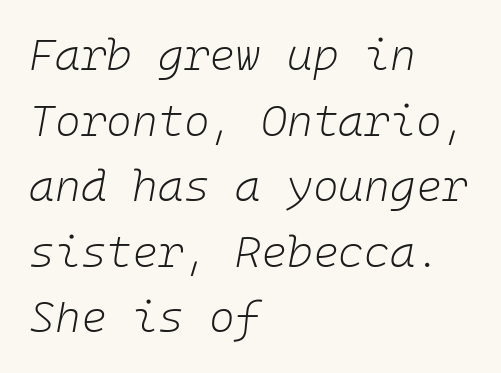
The image shows 44 px light type, italic (leaning right), monospaced; set left-aligned, normal line spacing (1.49x), normal letter spacing, not underlined; low stroke contrast and a medium x-height.
